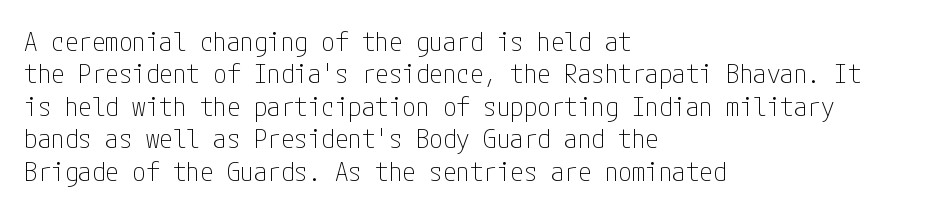
The font is comparable to plain body text, perhaps lighter. Line starts are locked; line ends wander. Nothing unusual about the tracking: characters are spaced as the font intends. The type sits square on the baseline with zero lean. Rule under the text: the space is simply empty.
